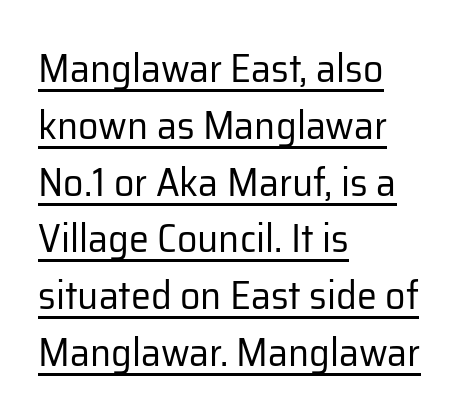
Does the type have serifs? No, each stem ends abruptly. The typesetter has applied underlining to the passage shown. Compared with typical paragraphs, the rows here are spaced about the same. The lettering holds an erect, upright posture throughout. Vertical stems look standard width or narrower in stroke. The passage shown has conventional tracking throughout.
